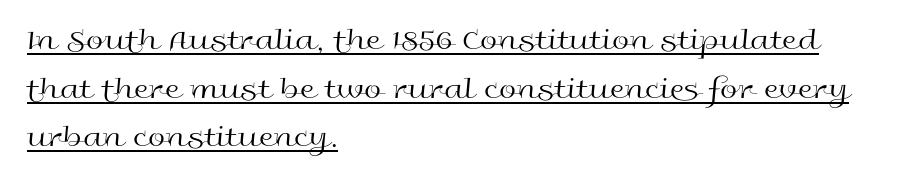
Each word holds together tightly as a unit, with standard inter-letter gaps. A normal amount of white space separates one row of letters from the next. The rendering shows plain stroke endings on the letterforms — a sans-serif design. The lettering holds an erect, upright posture throughout.
